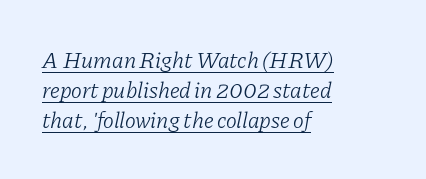
Visually the block forms a straight wall on the left and a jagged coastline on the right. The gaps between neighbouring characters are ordinary and unremarkable. These glyphs show unthickened strokes, regular width or finer. The typesetter has applied underlining to the passage shown. The face used here has a pronounced slope to its letters. This sample keeps an unexceptional amount of space between lines.
